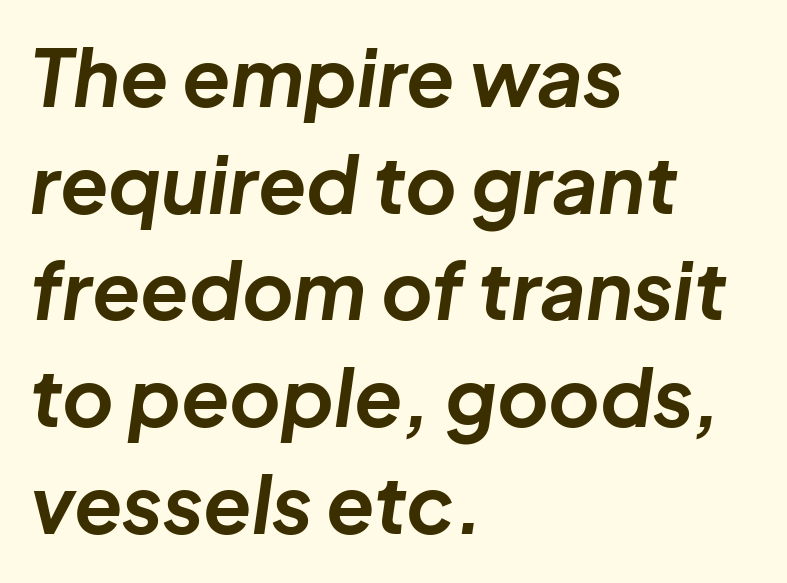
The rag falls on the right side of this text block. A typesetter would mark this as italic. The strokes are fattened all the way to bold. Proportional: the letters do not fall into vertical columns. The passage shown is not underscored anywhere. Vertical spacing — default.
